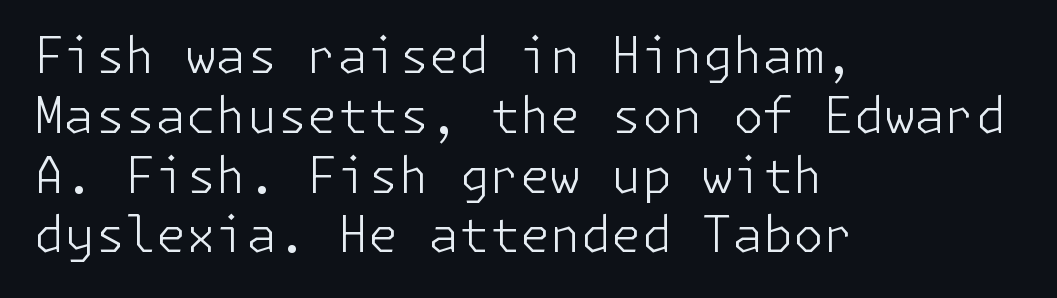
The image shows 49 px light sans-serif type, upright; set left-aligned, line spacing 1.22x, normal letter spacing, not underlined; low stroke contrast and a medium x-height.
